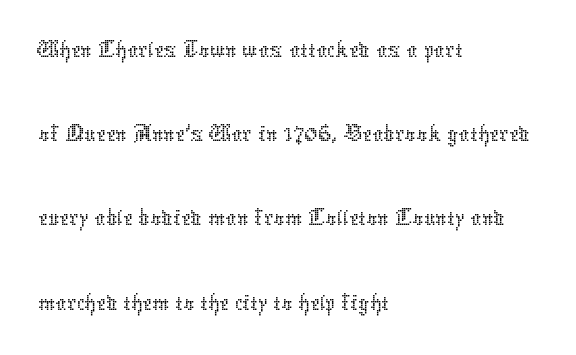
Q: Is the text bold? A: No.
Q: Is the text italic (slanted)? A: No, it is upright.
Q: Is the text underlined? A: No.
Q: How is the paragraph aligned? A: Left-aligned.
Q: Is the spacing between letters normal or unusually wide? A: Normal.
Q: Is the spacing between lines tight, normal or loose? A: Normal.
Q: Width (condensed, normal, or wide)? A: Normal.
Q: Stroke contrast? A: Low.
Q: x-height? A: Medium.
Q: Monospaced? A: No.
